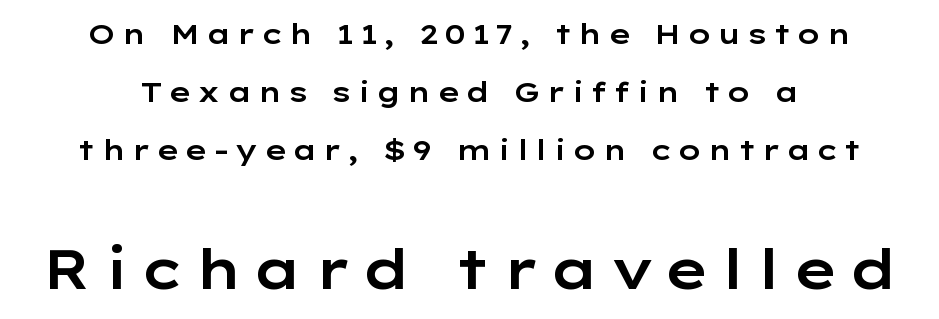
Note the varied advance widths — an 'i' is clearly narrower than an 'm'. Honestly, the rows look like they've been pulled way apart. The block sitting lower on the canvas is the one with enlarged characters. Characters remain perfectly vertical along every line. The rendering positions every line midway between the sides.
